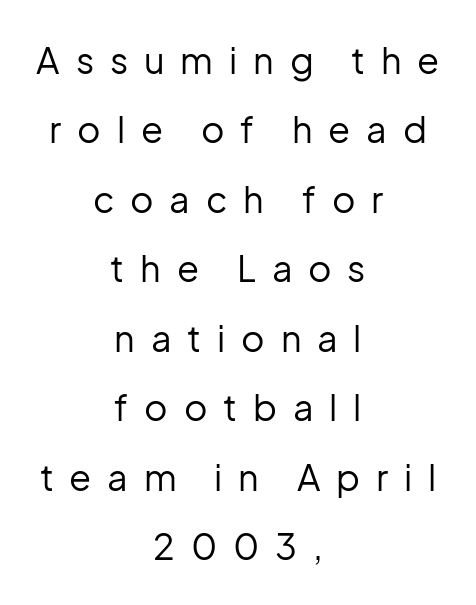
Q: Is the text bold? A: No.
Q: Is the text italic (slanted)? A: No, it is upright.
Q: Is the typeface a serif or a sans-serif typeface? A: Sans-serif.
Q: Is the text underlined? A: No.
Q: How is the paragraph aligned? A: Centered.
Q: Is the spacing between letters normal or unusually wide? A: Unusually wide.
Q: Is the spacing between lines tight, normal or loose? A: Loose.
Q: Width (condensed, normal, or wide)? A: Normal.
Q: Stroke contrast? A: Low.
Q: x-height? A: Medium.
Q: Monospaced? A: No.
